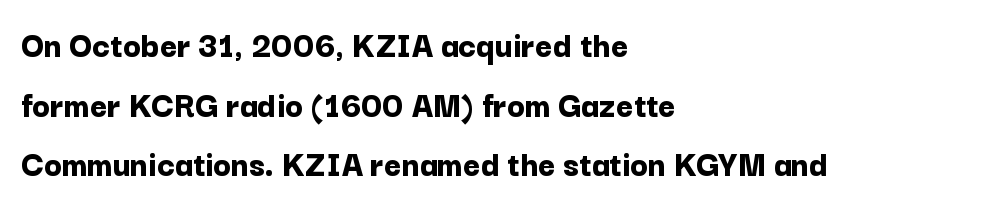
No extra tracking has been applied to these lines. The ragged edge is on the right, which tells us the setting is flush left. Each letter keeps its own natural width here, so spacing adapts to shape. Ascenders rise straight up at ninety degrees. Note: no serifs on the glyphs. The leading is moderate, giving the passage an even texture.
